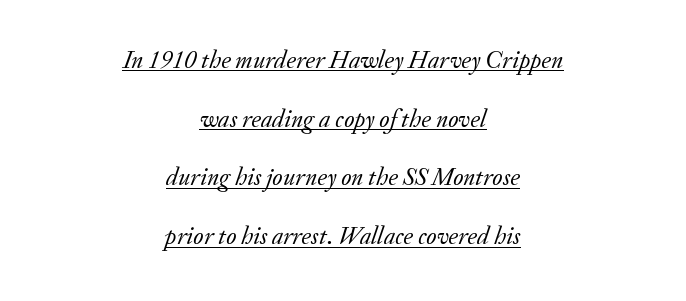
Italic? Definitely — the glyphs are oblique. This rendering uses center alignment, leaving both contours irregular but symmetric. Looks like someone drew a line under every word here. Weight: not bold — regular or lighter. Students, note that the glyphs here touch the page at normal intervals. The designer dialed line spacing up above the default.
